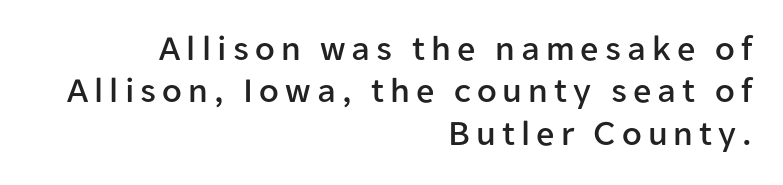
Note the varied advance widths — an 'i' is clearly narrower than an 'm'. The rendering anchors every line to the right-hand side. This rendering features lettering with no underline. A typesetter would label this face a sans. Vertical strokes here are truly vertical.
